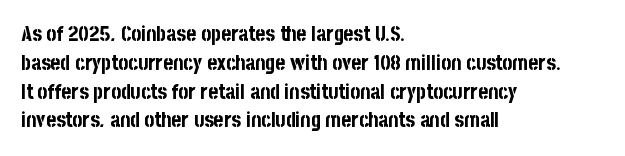
{"italic": "no", "bold": "yes", "underline": "no", "align": "left", "line_spacing": "normal", "line_spacing_ratio": 1.37, "letter_spacing": "normal", "letter_spacing_em": 0.0, "glyph_px": 21}
